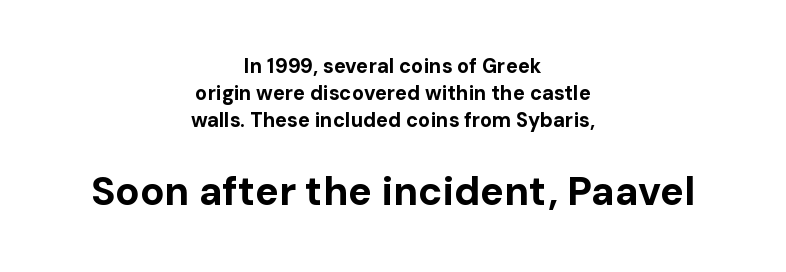
{"serif": "no", "italic": "no", "bold": "yes", "weight": "bold", "width": "normal", "stroke_contrast": "low", "x_height": "medium", "monospaced": "no", "underline": "no", "align": "center", "line_spacing": "normal", "line_spacing_ratio": 1.34, "letter_spacing": "normal", "letter_spacing_em": 0.0, "larger_block": "second", "size_ratio": 2.0, "glyph_px": 40}
